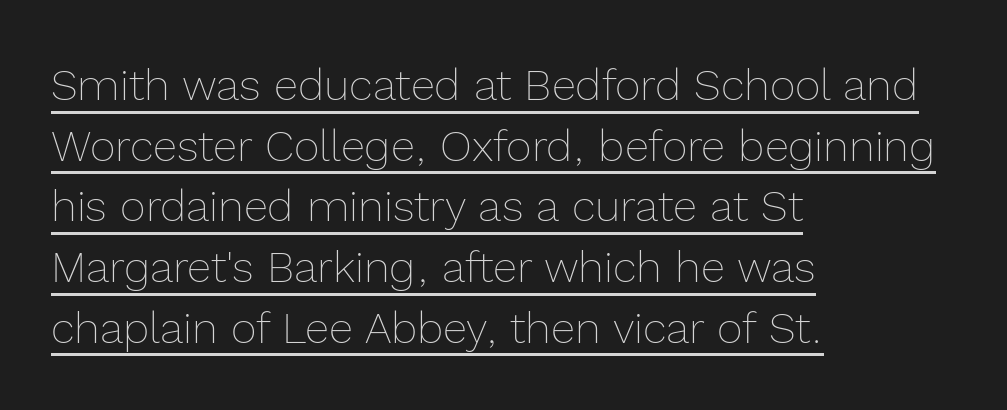
A classic flush-left, rag-right setting is used for this passage. Between one letter and the next there's only the usual sliver of space. No italicization has been applied; the sample stays upright. A baseline rule has been typeset under these characters. The strokes are not fattened; the text isn't bold.
